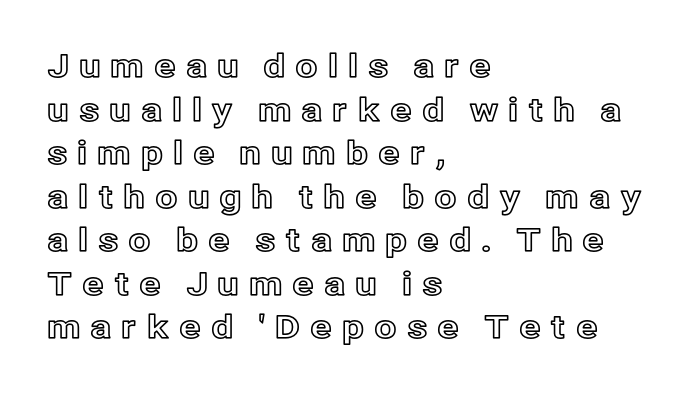
The image shows 32 px text type, upright; set left-aligned, normal line spacing (1.36x), unusually wide letter spacing (+0.3 em), not underlined; a medium x-height.
